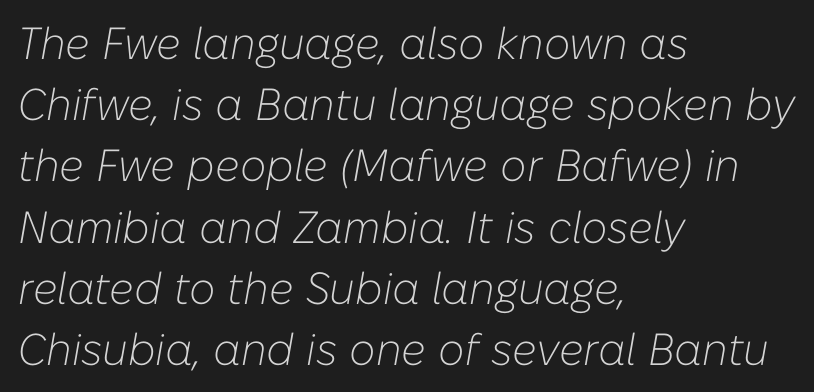
The image shows 45 px light type, italic (leaning right); set left-aligned, normal line spacing (1.36x), normal letter spacing, not underlined; low stroke contrast and a medium x-height.
